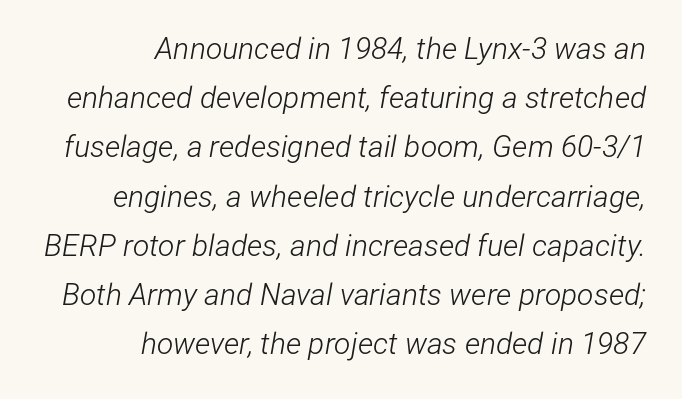
The image shows 30 px light, condensed type, italic (leaning right); set right-aligned, normal line spacing (1.64x), normal letter spacing, not underlined; low stroke contrast and a medium x-height.
